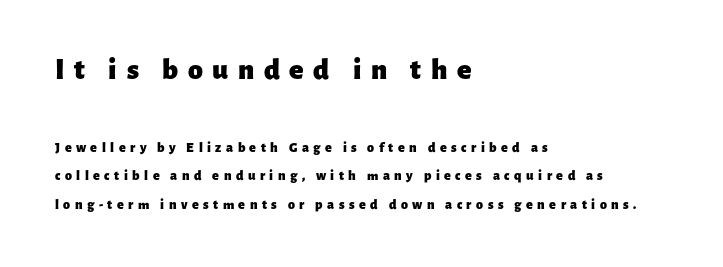
The image shows 30 px heavy sans-serif type, upright; set left-aligned, loose line spacing (2.03x), unusually wide letter spacing (+0.32 em), not underlined; the first (top) block is 2.14x larger; low stroke contrast and a medium x-height.
